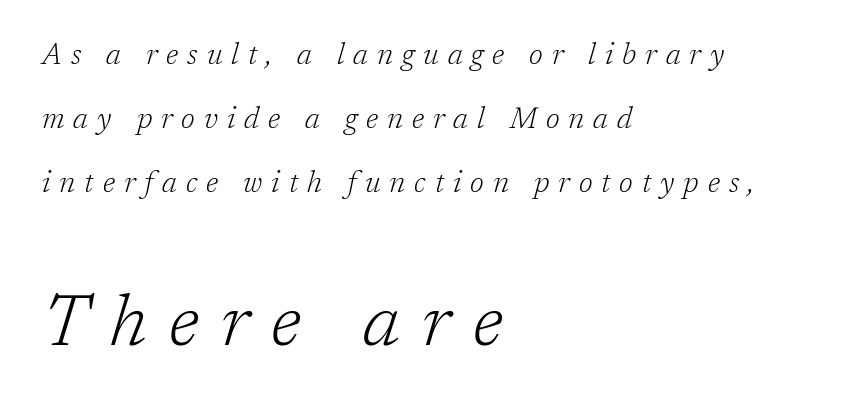
Small over large — that's the arrangement of the two blocks here. In terms of letterform style, serifs are clearly present. Check the space under the baseline: it is left empty. Does the lettering tilt? It does — this is italic. Look at the tracking — it's clearly loosened, letters drifting apart.
